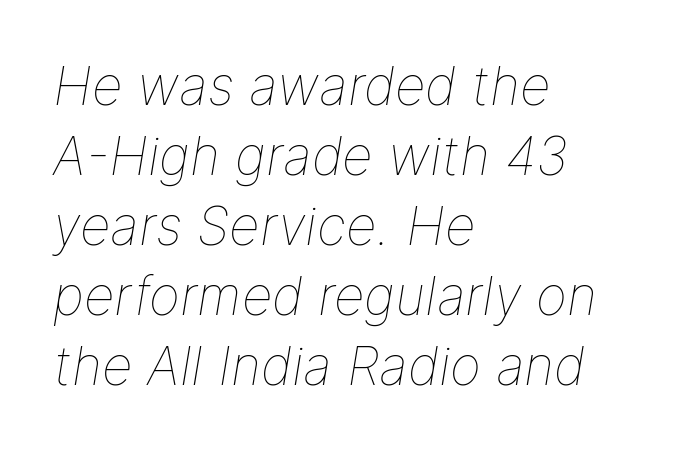
{"italic": "yes", "lean": "right", "slant_degrees": 9, "bold": "no", "weight": "thin", "width": "normal", "stroke_contrast": "low", "x_height": "medium", "monospaced": "no", "underline": "no", "align": "left", "line_spacing": "normal", "line_spacing_ratio": 1.32, "letter_spacing": "normal", "letter_spacing_em": 0.0, "glyph_px": 53}
